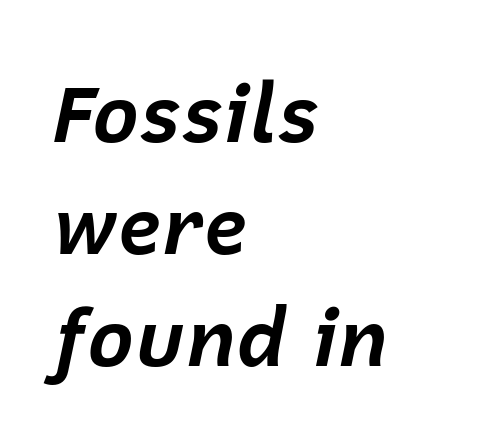
{"italic": "yes", "lean": "right", "slant_degrees": 12, "bold": "yes", "weight": "bold", "width": "normal", "stroke_contrast": "low", "x_height": "medium", "monospaced": "no", "underline": "no", "align": "left", "line_spacing": "normal", "line_spacing_ratio": 1.42, "letter_spacing": "normal", "letter_spacing_em": 0.0, "glyph_px": 79}
